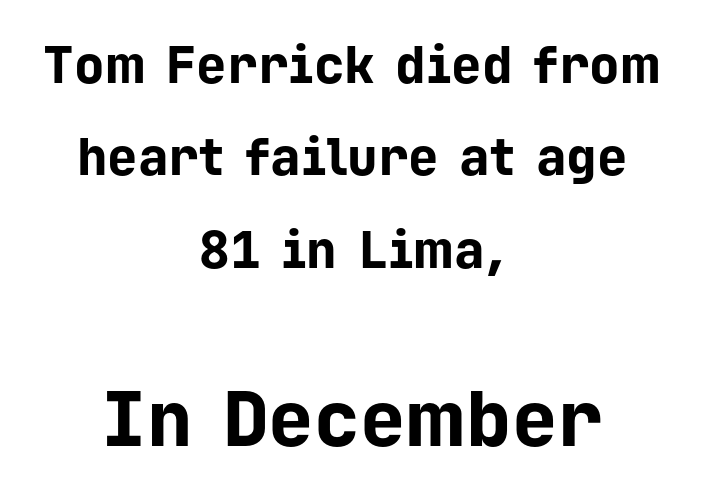
Q: Is the text bold? A: Yes.
Q: Is the text italic (slanted)? A: No, it is upright.
Q: Is the typeface a serif or a sans-serif typeface? A: Sans-serif.
Q: Is the text underlined? A: No.
Q: How is the paragraph aligned? A: Centered.
Q: Is the spacing between letters normal or unusually wide? A: Normal.
Q: Which block of text is set in a larger size, the first (top) or the second (bottom)? A: The second (bottom) one.
Q: Width (condensed, normal, or wide)? A: Normal.
Q: Stroke contrast? A: Low.
Q: x-height? A: Medium.
Q: Monospaced? A: Yes.
